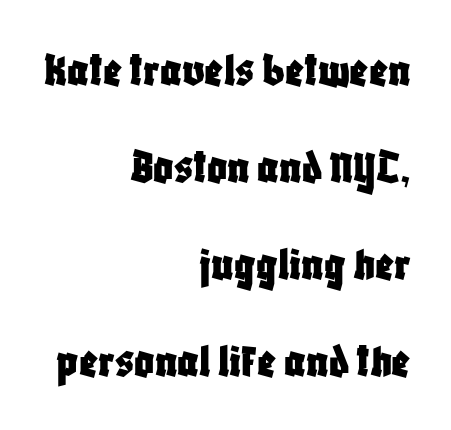
Q: Is the text italic (slanted)? A: No, it is upright.
Q: Is the typeface a serif or a sans-serif typeface? A: Sans-serif.
Q: Is the text underlined? A: No.
Q: How is the paragraph aligned? A: Right-aligned.
Q: Is the spacing between letters normal or unusually wide? A: Normal.
Q: Is the spacing between lines tight, normal or loose? A: Loose.
Q: Width (condensed, normal, or wide)? A: Condensed.
Q: Stroke contrast? A: Low.
Q: x-height? A: Large.
Q: Monospaced? A: No.
